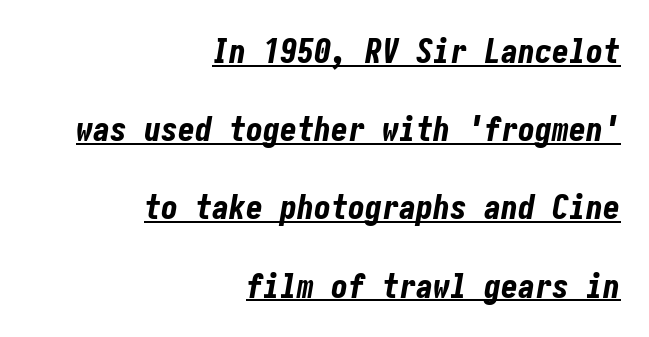
Does extra space separate the letters? No, they use regular spacing. Chunky letters — that's bold for sure. Characters are canted at an angle relative to the baseline's perpendicular. A typographer would call this underscored text. Widely set lines give the paragraph a tall, airy silhouette.
